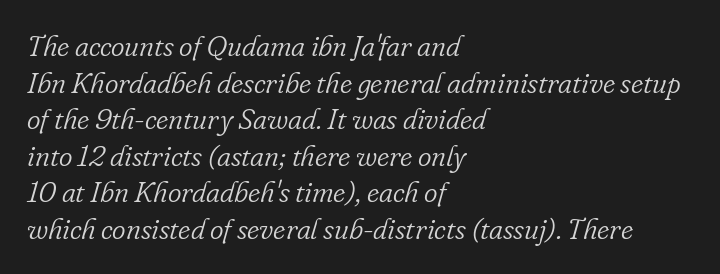
The image shows 29 px light serif type, italic (leaning right); set left-aligned, normal line spacing (1.26x), normal letter spacing, not underlined; low stroke contrast and a small x-height.
